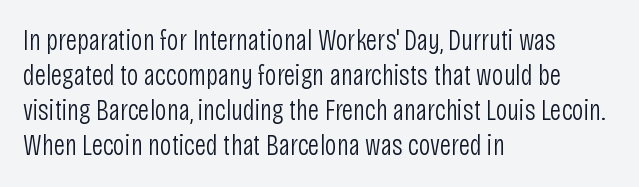
Unbolded letterforms with no extra heft. Letter spacing: default. Alignment: flush left. Check under the words: just untouched page. A typesetter would label this face a sans.
